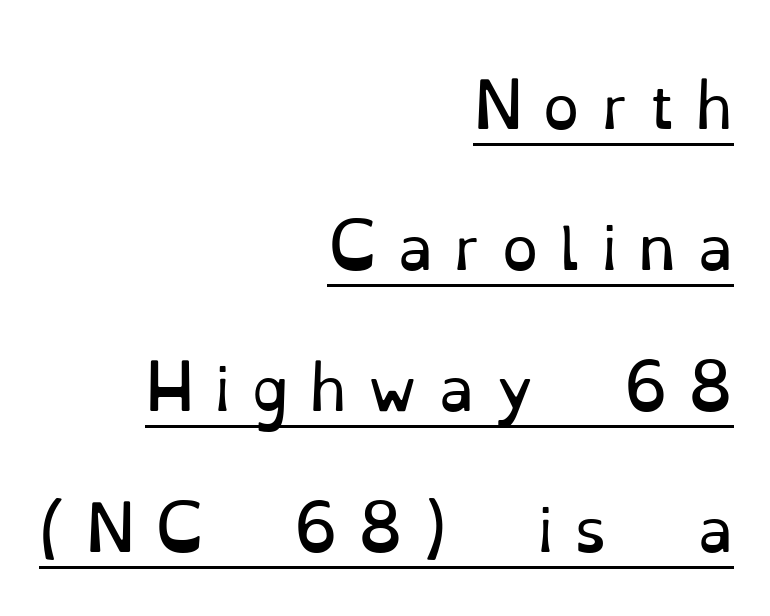
{"serif": "yes", "italic": "no", "bold": "no", "weight": "regular", "width": "normal", "stroke_contrast": "low", "x_height": "small", "monospaced": "no", "underline": "yes", "align": "right", "line_spacing": "loose", "line_spacing_ratio": 2.39, "letter_spacing": "wide", "letter_spacing_em": 0.34, "glyph_px": 59}
